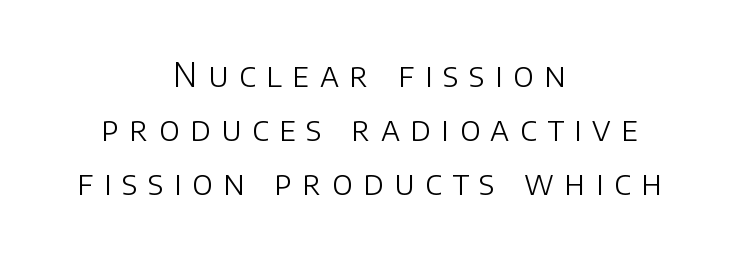
{"serif": "no", "italic": "no", "bold": "no", "weight": "light", "width": "normal", "stroke_contrast": "low", "x_height": "large", "monospaced": "no", "underline": "no", "align": "center", "line_spacing": "normal", "line_spacing_ratio": 1.64, "letter_spacing": "wide", "letter_spacing_em": 0.32, "glyph_px": 33}
